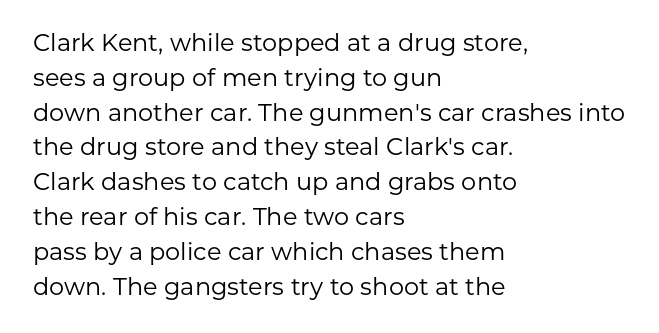
Summary of weight: not heavy and not bold. The passage shown stacks its lines at a standard gap. Upright lettering throughout. Tracking value appears to be zero — textbook default spacing.
